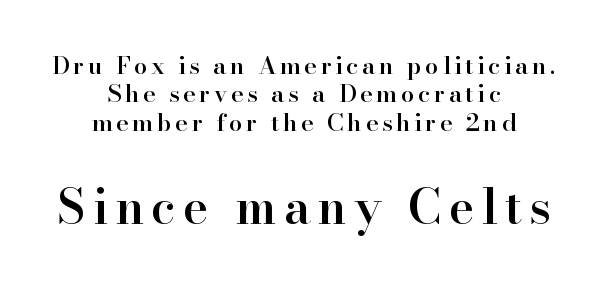
Are there feet on the stems? There are — it's a serif. Emphasis by weight is partial: semibold. The letters advance in unequal steps, a hallmark of proportional type. The area under the type is left untouched. The letters in the lower block stand taller than those in the block above.
